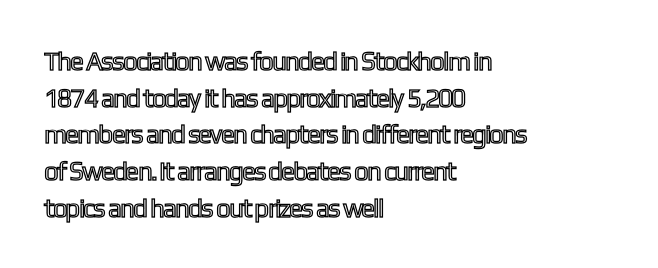
{"italic": "no", "underline": "no", "align": "left", "line_spacing": "normal", "line_spacing_ratio": 1.41, "letter_spacing": "normal", "letter_spacing_em": 0.0, "glyph_px": 26}
